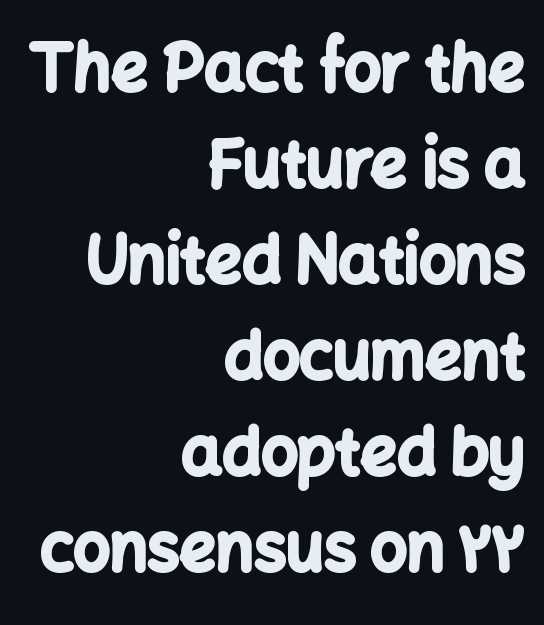
Q: Is the text bold? A: Yes.
Q: Is the text italic (slanted)? A: No, it is upright.
Q: Is the typeface a serif or a sans-serif typeface? A: Sans-serif.
Q: Is the text underlined? A: No.
Q: How is the paragraph aligned? A: Right-aligned.
Q: Is the spacing between letters normal or unusually wide? A: Normal.
Q: Is the spacing between lines tight, normal or loose? A: Normal.
Q: Width (condensed, normal, or wide)? A: Normal.
Q: Stroke contrast? A: Low.
Q: x-height? A: Medium.
Q: Monospaced? A: No.
